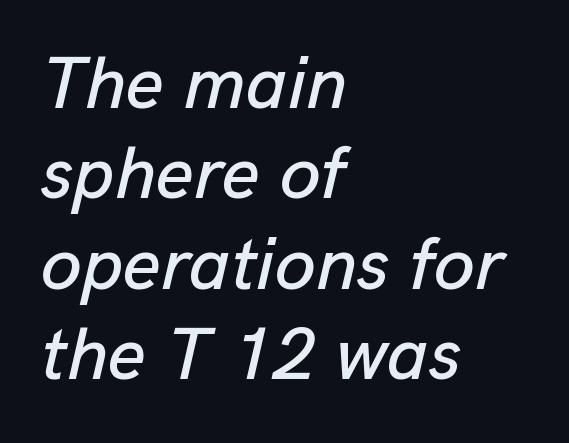
{"italic": "yes", "lean": "right", "slant_degrees": 13, "width": "normal", "stroke_contrast": "low", "x_height": "medium", "monospaced": "no", "underline": "no", "align": "left", "line_spacing_ratio": 1.22, "letter_spacing": "normal", "letter_spacing_em": 0.0, "glyph_px": 74}
